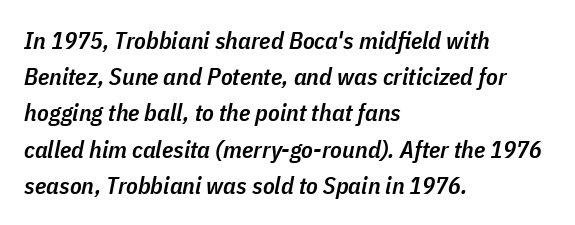
Q: Is the text bold? A: Semi-bold.
Q: Is the text italic (slanted)? A: Yes, it leans right by about 11 degrees.
Q: Is the text underlined? A: No.
Q: How is the paragraph aligned? A: Left-aligned.
Q: Is the spacing between letters normal or unusually wide? A: Normal.
Q: Is the spacing between lines tight, normal or loose? A: Normal.
